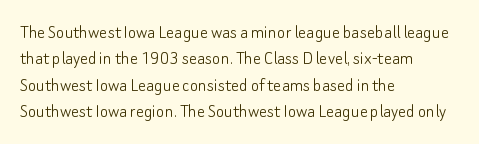
Q: Is the text bold? A: No.
Q: Is the text italic (slanted)? A: No, it is upright.
Q: Is the text underlined? A: No.
Q: How is the paragraph aligned? A: Left-aligned.
Q: Is the spacing between letters normal or unusually wide? A: Normal.
Q: Is the spacing between lines tight, normal or loose? A: Normal.
